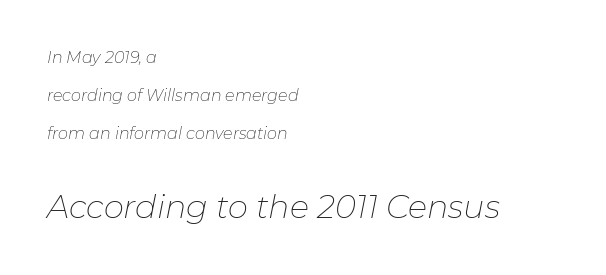
The image shows 32 px thin type, italic (leaning right); set left-aligned, loose line spacing (2.39x), normal letter spacing, not underlined; the second (bottom) block is 2.0x larger; low stroke contrast and a medium x-height.
